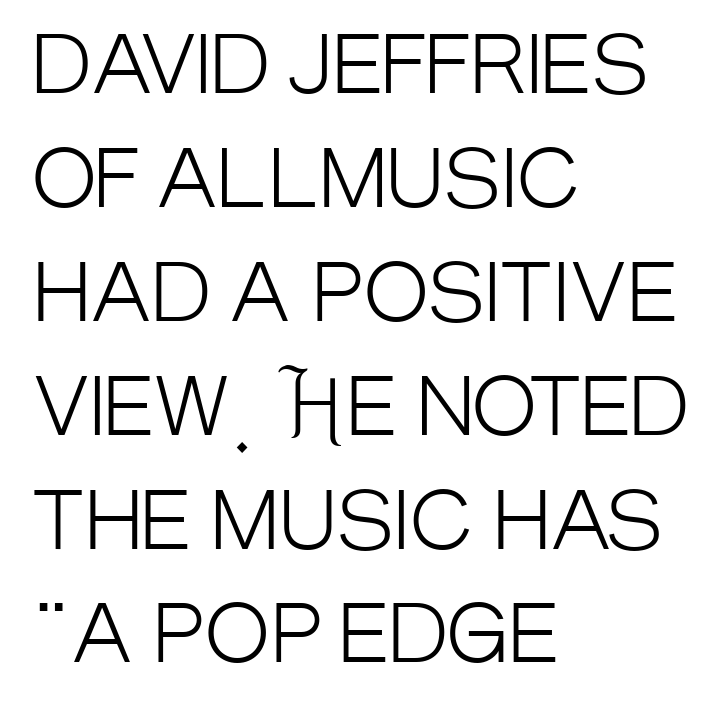
Q: Is the text bold? A: No.
Q: Is the text italic (slanted)? A: No, it is upright.
Q: Is the typeface a serif or a sans-serif typeface? A: Sans-serif.
Q: Is the text underlined? A: No.
Q: How is the paragraph aligned? A: Left-aligned.
Q: Is the spacing between letters normal or unusually wide? A: Normal.
Q: Is the spacing between lines tight, normal or loose? A: Normal.
Q: Width (condensed, normal, or wide)? A: Condensed.
Q: Stroke contrast? A: Low.
Q: x-height? A: Large.
Q: Monospaced? A: No.
